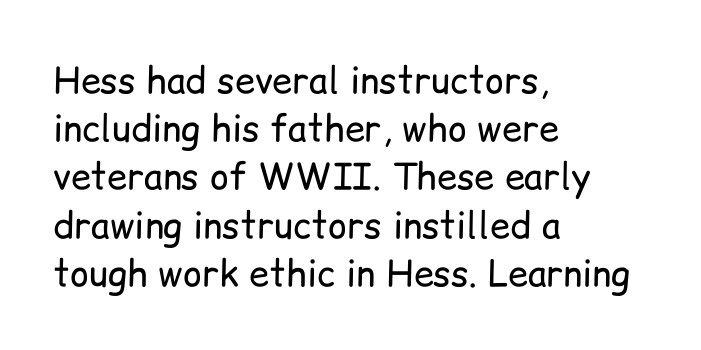
The image shows 36 px regular-weight sans-serif type, upright; set left-aligned, normal line spacing (1.34x), normal letter spacing, not underlined; low stroke contrast and a medium x-height.
